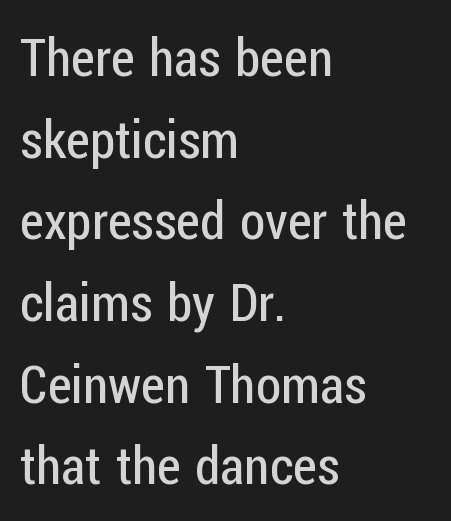
Q: Is the text bold? A: No.
Q: Is the text italic (slanted)? A: No, it is upright.
Q: Is the typeface a serif or a sans-serif typeface? A: Sans-serif.
Q: Is the text underlined? A: No.
Q: How is the paragraph aligned? A: Left-aligned.
Q: Is the spacing between letters normal or unusually wide? A: Normal.
Q: Is the spacing between lines tight, normal or loose? A: Normal.
Q: Width (condensed, normal, or wide)? A: Condensed.
Q: Stroke contrast? A: Low.
Q: x-height? A: Medium.
Q: Monospaced? A: No.
